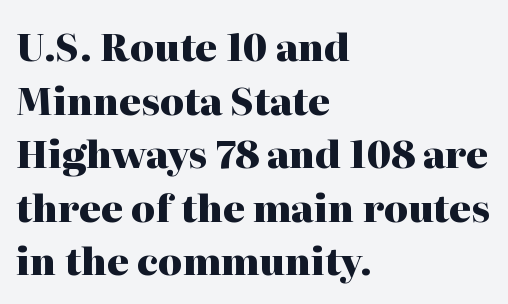
{"serif": "yes", "italic": "no", "bold": "yes", "weight": "heavy", "width": "normal", "stroke_contrast": "high", "x_height": "medium", "monospaced": "no", "underline": "no", "align": "left", "line_spacing": "normal", "line_spacing_ratio": 1.41, "letter_spacing": "normal", "letter_spacing_em": 0.0, "glyph_px": 38}
